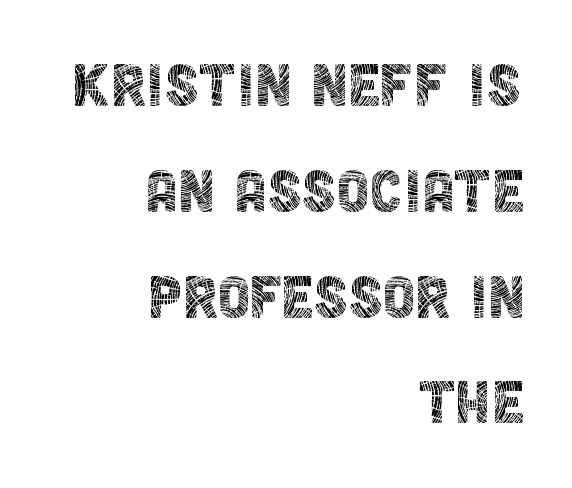
Q: Is the text bold? A: No.
Q: Is the text italic (slanted)? A: No, it is upright.
Q: Is the typeface a serif or a sans-serif typeface? A: Sans-serif.
Q: Is the text underlined? A: No.
Q: How is the paragraph aligned? A: Right-aligned.
Q: Is the spacing between letters normal or unusually wide? A: Normal.
Q: Is the spacing between lines tight, normal or loose? A: Normal.
Q: Width (condensed, normal, or wide)? A: Condensed.
Q: x-height? A: Large.
Q: Monospaced? A: No.
